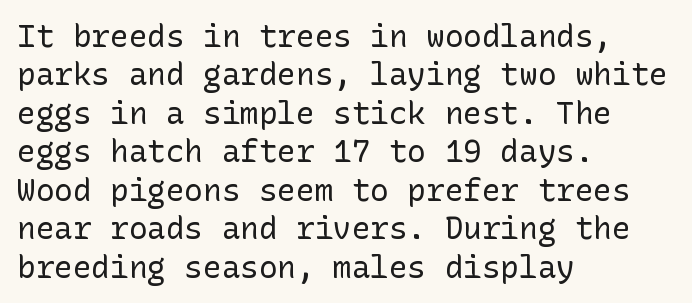
{"serif": "no", "italic": "no", "bold": "no", "weight": "regular", "width": "normal", "stroke_contrast": "low", "x_height": "medium", "underline": "no", "align": "left", "line_spacing_ratio": 1.24, "letter_spacing": "normal", "letter_spacing_em": 0.0, "glyph_px": 31}
